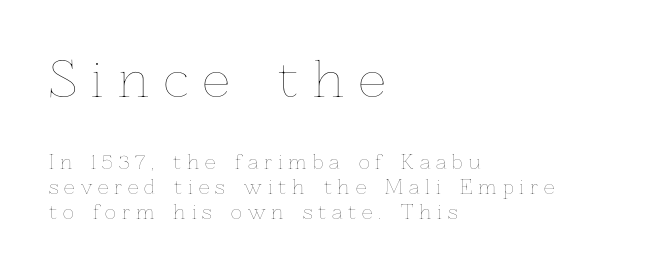
{"italic": "no", "bold": "no", "weight": "thin", "width": "normal", "stroke_contrast": "low", "x_height": "medium", "monospaced": "no", "underline": "no", "align": "left", "line_spacing": "normal", "line_spacing_ratio": 1.31, "letter_spacing": "wide", "letter_spacing_em": 0.31, "larger_block": "first", "size_ratio": 2.53, "glyph_px": 48}
